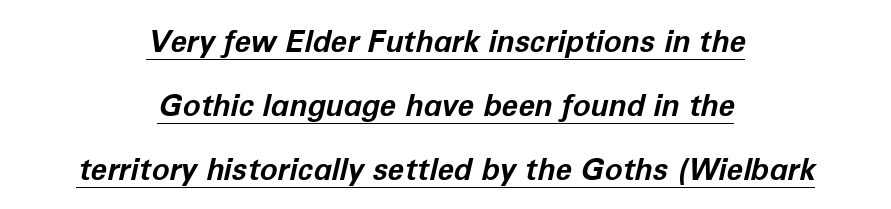
The image shows 30 px bold type, italic (leaning right); set centered, loose line spacing (2.14x), normal letter spacing, underlined; low stroke contrast and a medium x-height.
